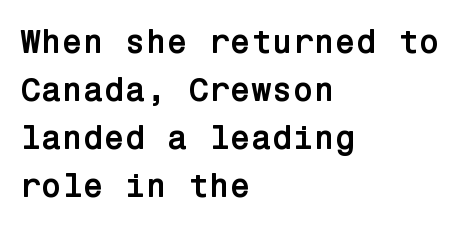
Q: Is the text bold? A: Yes.
Q: Is the text italic (slanted)? A: No, it is upright.
Q: Is the typeface a serif or a sans-serif typeface? A: Sans-serif.
Q: Is the text underlined? A: No.
Q: How is the paragraph aligned? A: Left-aligned.
Q: Is the spacing between letters normal or unusually wide? A: Normal.
Q: Is the spacing between lines tight, normal or loose? A: Normal.
Q: Width (condensed, normal, or wide)? A: Normal.
Q: Stroke contrast? A: Low.
Q: x-height? A: Medium.
